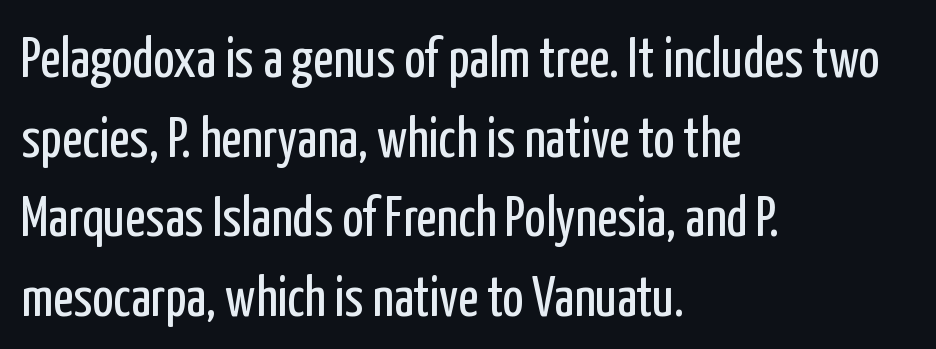
The image shows 56 px regular-weight, condensed sans-serif type, upright; set left-aligned, normal line spacing (1.42x), normal letter spacing, not underlined; low stroke contrast and a medium x-height.
